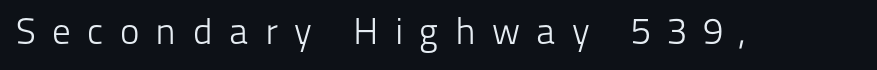
The image shows 37 px light sans-serif type, upright; set unusually wide letter spacing (+0.44 em), not underlined; low stroke contrast and a medium x-height.
